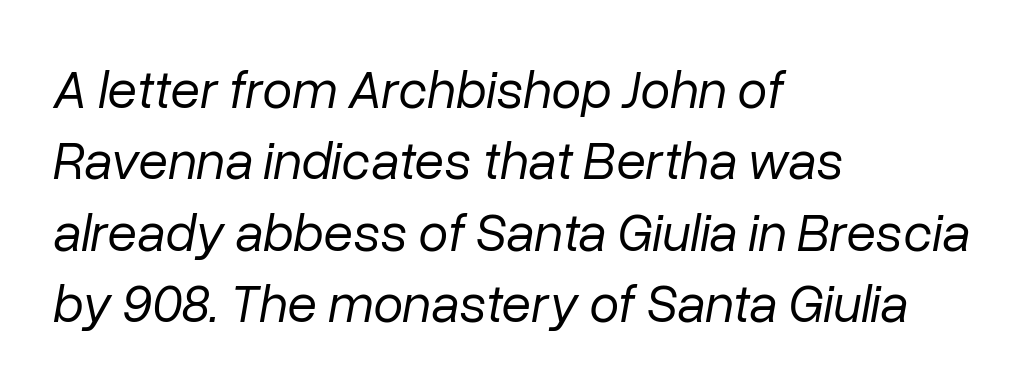
{"italic": "yes", "lean": "right", "slant_degrees": 10, "bold": "no", "weight": "regular", "width": "normal", "stroke_contrast": "low", "x_height": "medium", "monospaced": "no", "underline": "no", "align": "left", "line_spacing": "normal", "line_spacing_ratio": 1.32, "letter_spacing": "normal", "letter_spacing_em": 0.0, "glyph_px": 54}
